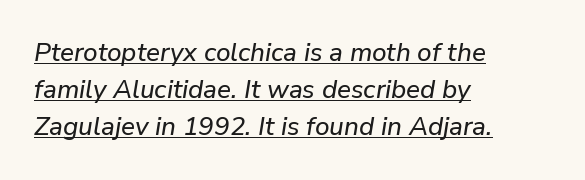
The image shows 26 px text type, italic (leaning right); set left-aligned, normal line spacing (1.43x), normal letter spacing, underlined.
